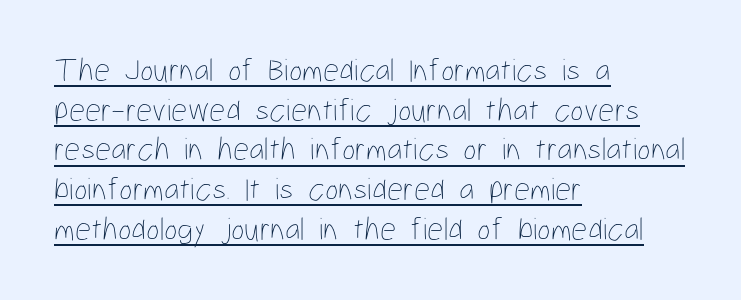
The image shows 32 px thin, condensed type, upright; set left-aligned, line spacing 1.24x, normal letter spacing, underlined; low stroke contrast and a medium x-height.
